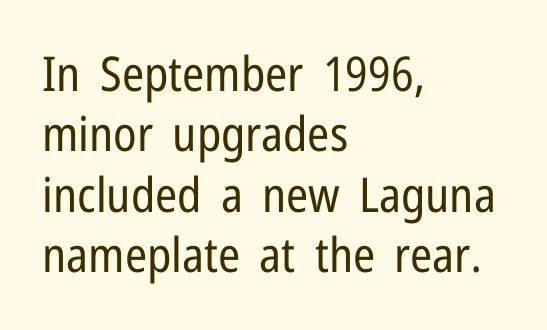
Compared with typical paragraphs, the rows here are spaced about the same. Italic: no, the glyphs are upright roman. Unlike a traditional serif, this face leaves its strokes unadorned. The zone under the glyphs is completely vacant.
